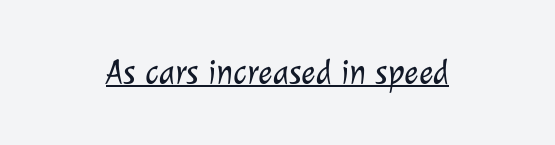
Each letter's strokes conclude bluntly, with no projecting serifs. Letter spacing: default. Each line of the rendering has a horizontal stroke beneath the glyphs. The letters look calm and open, with moderate or lighter stems. This sample has the flowing, uneven cadence of proportional lettering.
